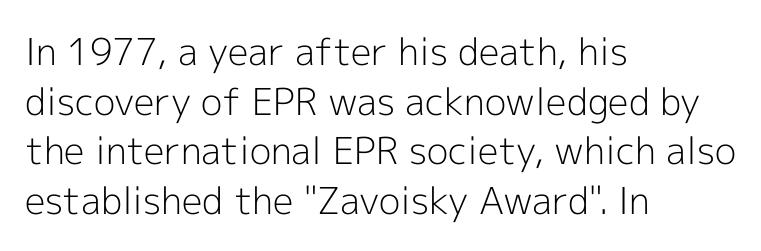
Compared with typical body copy, the letter spacing here is the same. Think of a printed novel: that variable character pitch is what you see here. Caption: face not bold, strokes unweighted. The rendering anchors every line to the left-hand side. If you measured baseline to baseline, you'd find a middling distance.
